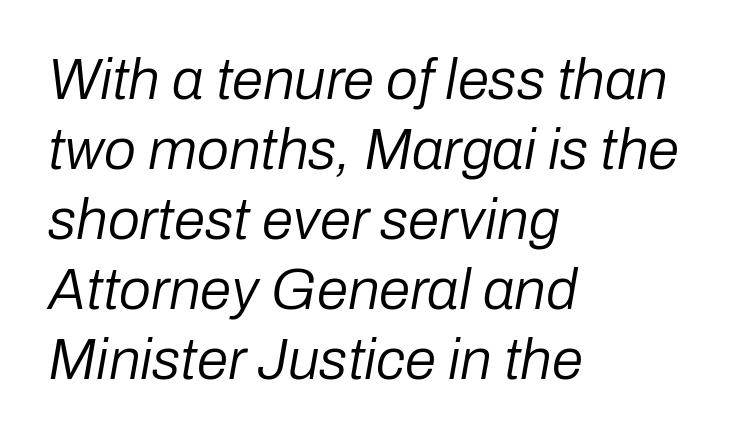
This reads as an unemphasized weight, regular at the heaviest. Would a proofreader flag this as italicized? Yes. The passage shown is typed in a proportional face where columns would drift. Unmarked baselines from the first word to the last. The rag falls on the right side of this text block.
